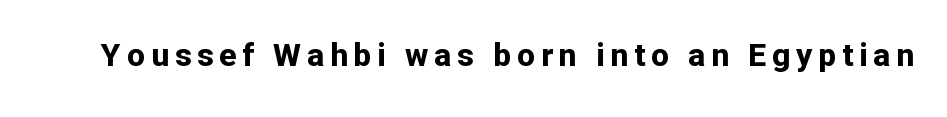
{"serif": "no", "italic": "no", "bold": "yes", "weight": "bold", "width": "normal", "stroke_contrast": "low", "x_height": "medium", "monospaced": "no", "underline": "no", "glyph_px": 32}
